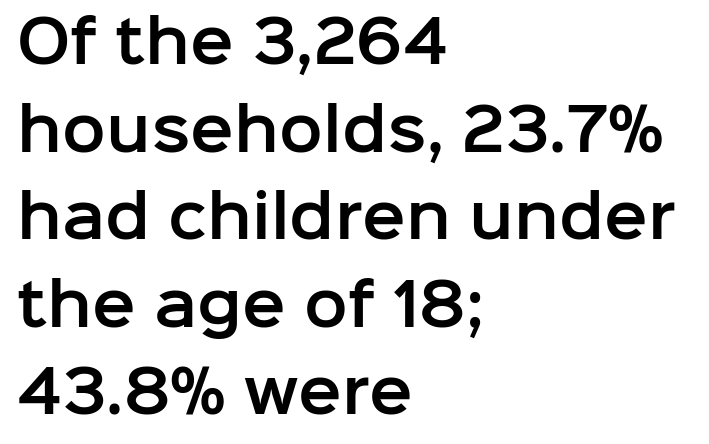
The image shows 58 px sans-serif type, upright; set left-aligned, normal line spacing (1.51x), normal letter spacing, not underlined; low stroke contrast and a medium x-height.
